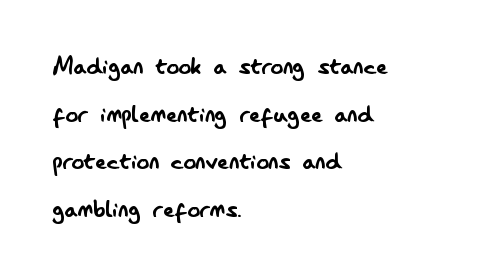
The image shows 31 px regular-weight, condensed sans-serif type, upright; set left-aligned, normal line spacing (1.54x), normal letter spacing, not underlined; low stroke contrast and a small x-height.
